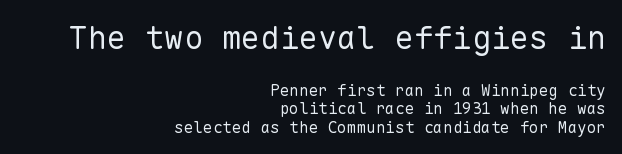
Large over small — that's the arrangement of the two blocks here. These lines are rendered in a fixed-pitch font. You can tell it's not italic because the verticals are truly vertical. Notice how the passage keeps a crisp vertical edge on the right only. Are there feet on the stems? There aren't — it's a sans.
